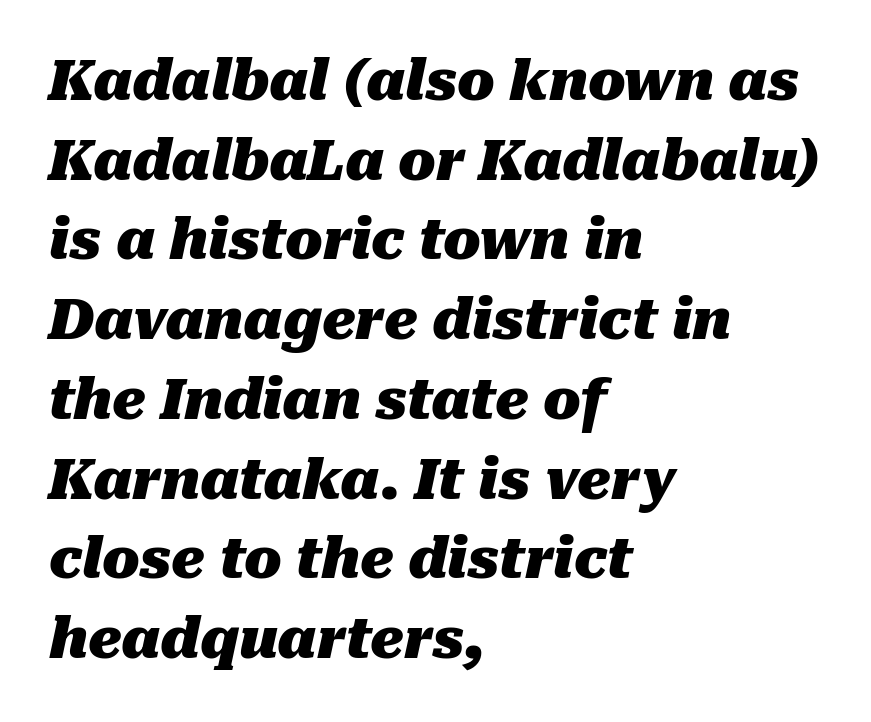
Q: Is the text bold? A: Yes.
Q: Is the text italic (slanted)? A: Yes, it leans right by about 10 degrees.
Q: Is the text underlined? A: No.
Q: How is the paragraph aligned? A: Left-aligned.
Q: Is the spacing between letters normal or unusually wide? A: Normal.
Q: Is the spacing between lines tight, normal or loose? A: Normal.
Q: Width (condensed, normal, or wide)? A: Normal.
Q: Stroke contrast? A: Medium.
Q: x-height? A: Medium.
Q: Monospaced? A: No.
